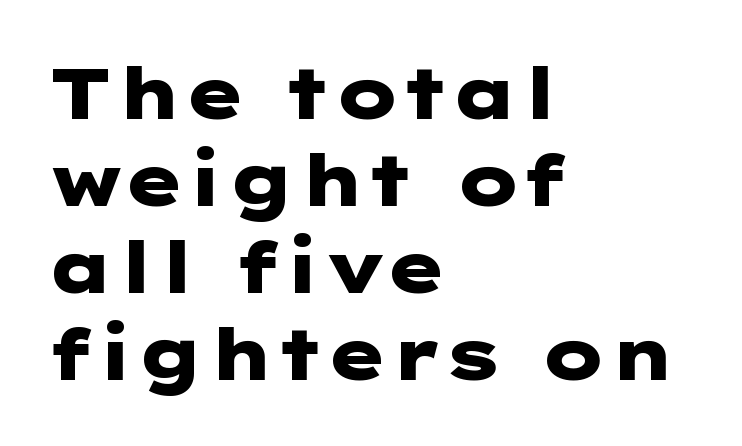
{"serif": "no", "italic": "no", "bold": "yes", "weight": "heavy", "width": "wide", "stroke_contrast": "low", "x_height": "medium", "underline": "no", "align": "left", "line_spacing_ratio": 1.21, "letter_spacing": "normal", "letter_spacing_em": 0.0, "glyph_px": 72}
